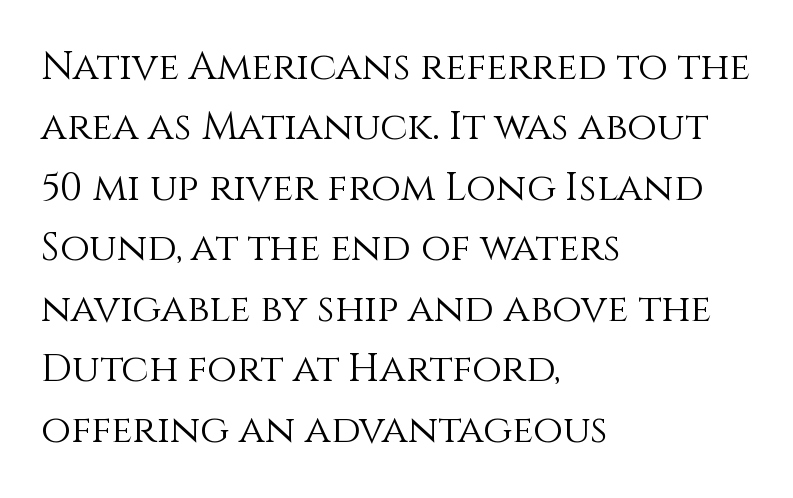
The image shows 39 px light type, upright; set left-aligned, normal line spacing (1.55x), normal letter spacing, not underlined; a large x-height.
